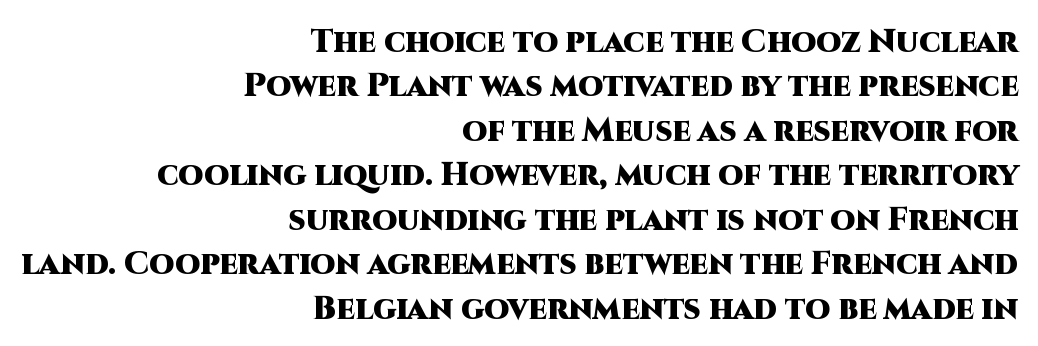
Q: Is the text bold? A: Yes.
Q: Is the text italic (slanted)? A: No, it is upright.
Q: Is the typeface a serif or a sans-serif typeface? A: Sans-serif.
Q: Is the text underlined? A: No.
Q: How is the paragraph aligned? A: Right-aligned.
Q: Is the spacing between letters normal or unusually wide? A: Normal.
Q: Is the spacing between lines tight, normal or loose? A: Normal.
Q: Width (condensed, normal, or wide)? A: Normal.
Q: Stroke contrast? A: High.
Q: x-height? A: Large.
Q: Monospaced? A: No.
